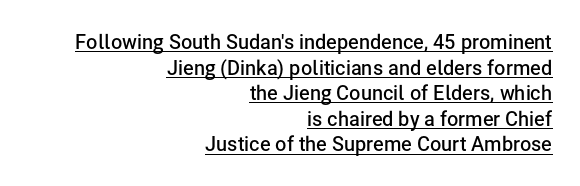
{"italic": "no", "bold": "semi", "underline": "yes", "align": "right", "line_spacing": "normal", "line_spacing_ratio": 1.28, "letter_spacing": "normal", "letter_spacing_em": 0.0, "glyph_px": 20}
